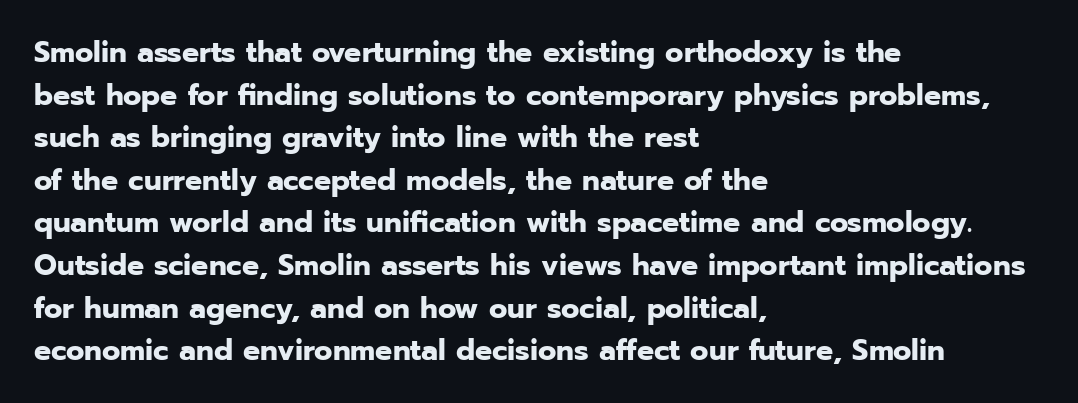
The image shows 30 px bold sans-serif type, upright; set left-aligned, normal line spacing (1.42x), normal letter spacing, not underlined; low stroke contrast and a medium x-height.
